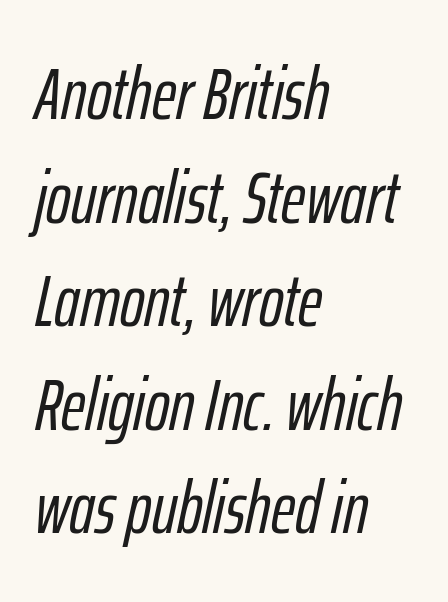
The image shows 74 px condensed type, italic (leaning right); set left-aligned, normal line spacing (1.4x), normal letter spacing, not underlined; low stroke contrast and a medium x-height.
